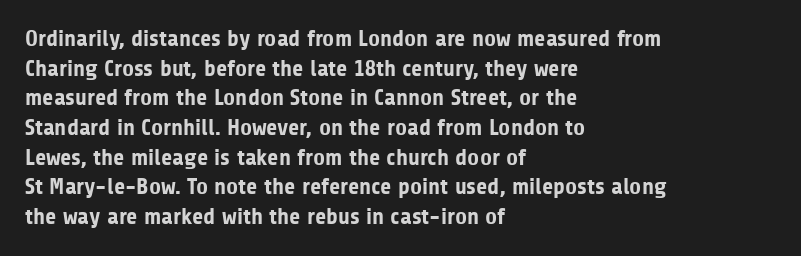
{"italic": "no", "bold": "yes", "underline": "no", "align": "left", "line_spacing": "normal", "line_spacing_ratio": 1.29, "letter_spacing": "normal", "letter_spacing_em": 0.0, "glyph_px": 23}
